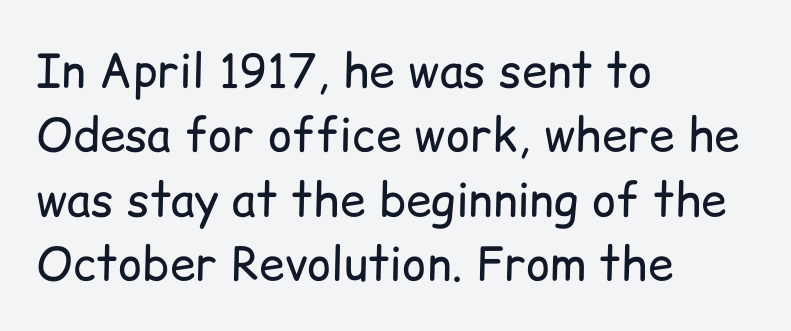
Q: Is the text bold? A: No.
Q: Is the text italic (slanted)? A: No, it is upright.
Q: Is the typeface a serif or a sans-serif typeface? A: Sans-serif.
Q: Is the text underlined? A: No.
Q: How is the paragraph aligned? A: Left-aligned.
Q: Is the spacing between letters normal or unusually wide? A: Normal.
Q: Is the spacing between lines tight, normal or loose? A: Normal.
Q: Width (condensed, normal, or wide)? A: Normal.
Q: Stroke contrast? A: Low.
Q: x-height? A: Medium.
Q: Monospaced? A: No.
